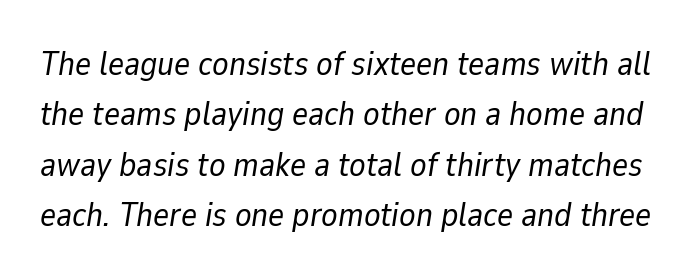
The image shows 34 px regular-weight type, italic (leaning right); set normal line spacing (1.48x), normal letter spacing, not underlined; low stroke contrast and a medium x-height.
